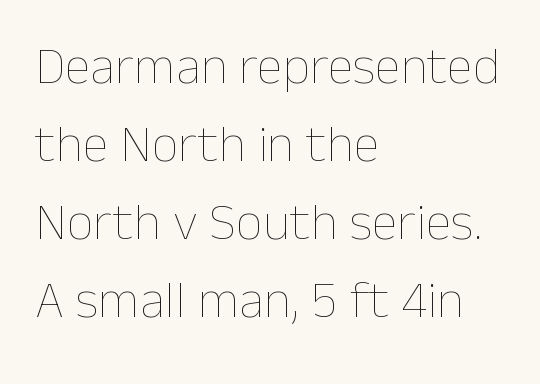
Which margin do the lines hug? The left one — the right edge is uneven. Style check: upright. The area under the type is left untouched. Weight: not bold — regular or lighter.
